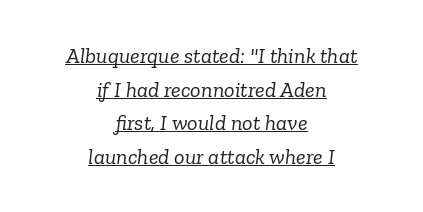
Q: Is the text bold? A: No.
Q: Is the text italic (slanted)? A: Yes, it leans right by about 6 degrees.
Q: Is the text underlined? A: Yes.
Q: How is the paragraph aligned? A: Centered.
Q: Is the spacing between letters normal or unusually wide? A: Normal.
Q: Is the spacing between lines tight, normal or loose? A: Normal.
